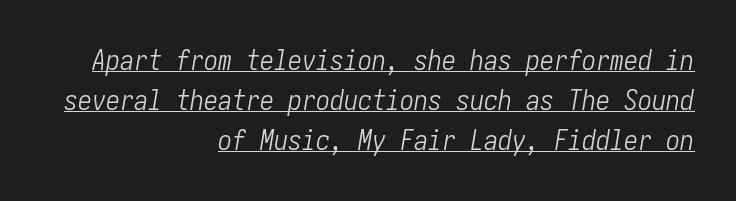
The lines sit at an ordinary, default distance from one another. In terms of posture, this sample is oblique. The paragraph has a hard right edge and a soft left edge. The face used here is rendered with its standard letterfit. Caption: lettering with a line underneath. Ink coverage per letter is moderate at most.
